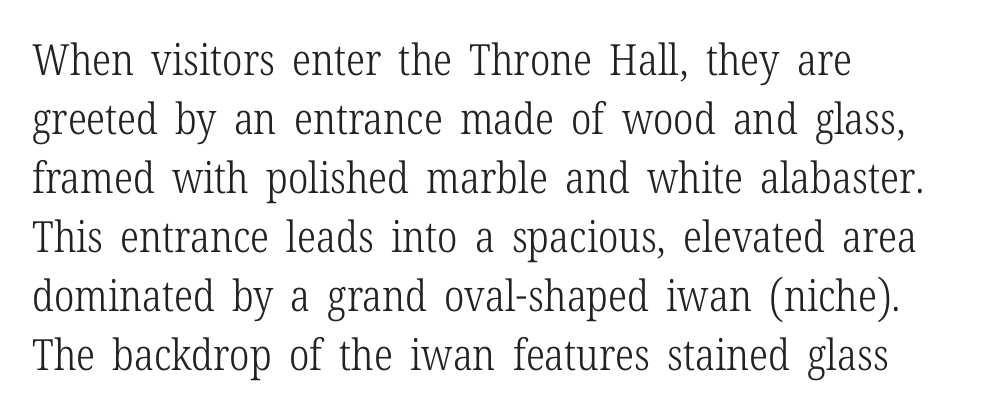
Q: Is the text bold? A: No.
Q: Is the text italic (slanted)? A: No, it is upright.
Q: Is the typeface a serif or a sans-serif typeface? A: Serif.
Q: Is the text underlined? A: No.
Q: How is the paragraph aligned? A: Left-aligned.
Q: Is the spacing between letters normal or unusually wide? A: Normal.
Q: Is the spacing between lines tight, normal or loose? A: Normal.
Q: Width (condensed, normal, or wide)? A: Condensed.
Q: Stroke contrast? A: Low.
Q: x-height? A: Medium.
Q: Monospaced? A: No.
